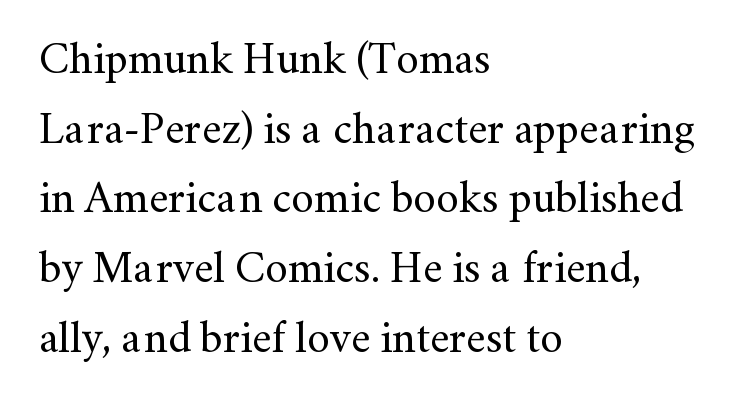
The paragraph shown leans on its left margin. Nope, not italic — everything's standing straight. You could not count columns in this text — the font is proportionally spaced. The face used here is seriffed, in the tradition of book romans. The area under the type is left untouched. Leading: standard.
